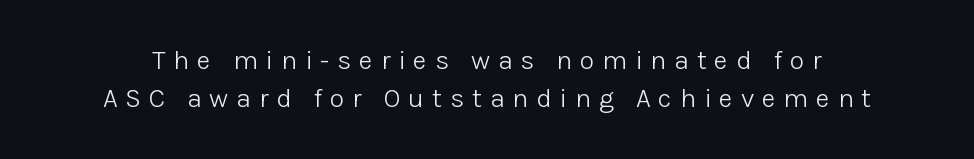
The image shows 27 px text type, upright; set normal line spacing (1.42x), unusually wide letter spacing (+0.29 em), not underlined.
